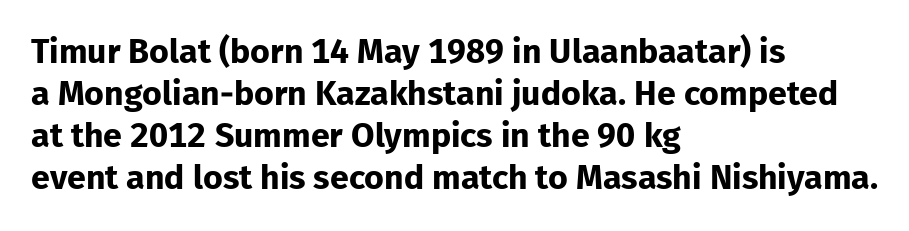
Q: Is the text bold? A: Yes.
Q: Is the text italic (slanted)? A: No, it is upright.
Q: Is the typeface a serif or a sans-serif typeface? A: Sans-serif.
Q: Is the text underlined? A: No.
Q: How is the paragraph aligned? A: Left-aligned.
Q: Is the spacing between letters normal or unusually wide? A: Normal.
Q: Width (condensed, normal, or wide)? A: Normal.
Q: Stroke contrast? A: Low.
Q: x-height? A: Medium.
Q: Monospaced? A: No.
